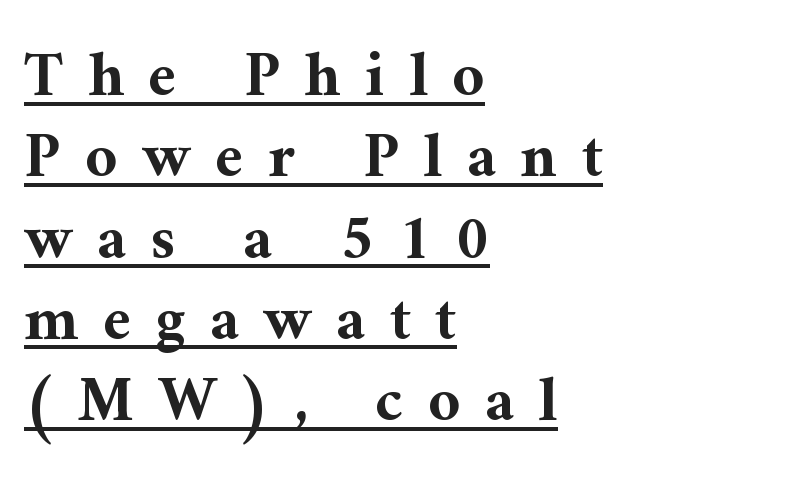
The image shows 63 px bold serif type, upright; set left-aligned, normal line spacing (1.29x), unusually wide letter spacing (+0.39 em), underlined; medium stroke contrast and a medium x-height.
